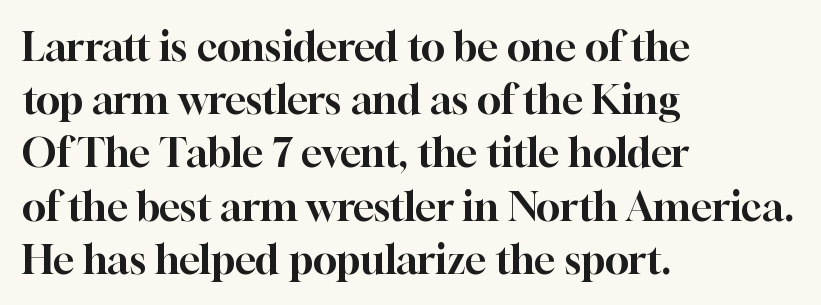
{"serif": "yes", "italic": "no", "width": "normal", "stroke_contrast": "high", "x_height": "medium", "monospaced": "no", "underline": "no", "align": "left", "line_spacing": "normal", "line_spacing_ratio": 1.33, "letter_spacing": "normal", "letter_spacing_em": 0.0, "glyph_px": 40}
